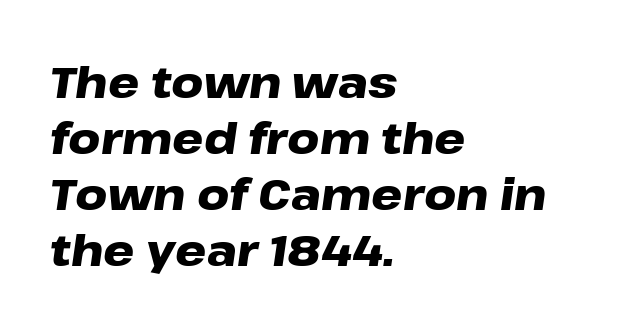
The image shows 44 px heavy, wide type, italic (leaning right); set left-aligned, normal line spacing (1.27x), normal letter spacing, not underlined; low stroke contrast and a medium x-height.
